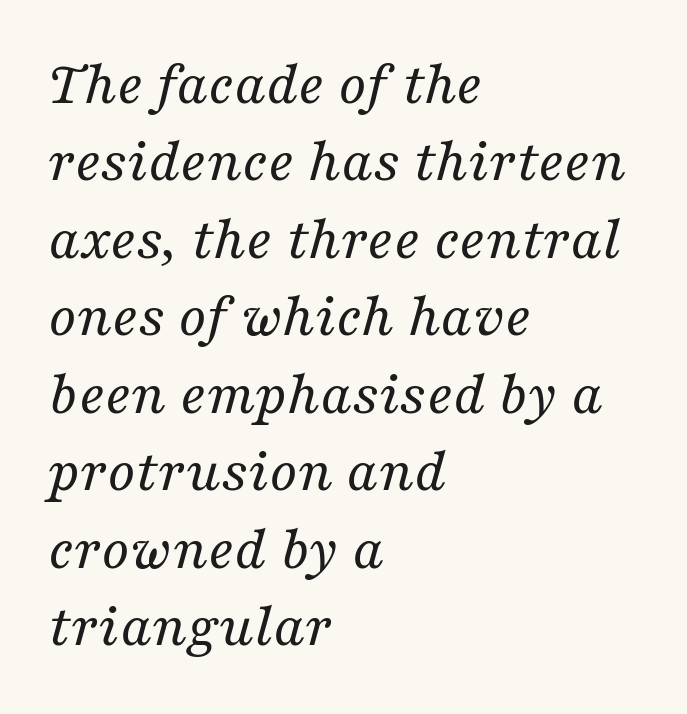
{"serif": "yes", "italic": "yes", "lean": "right", "slant_degrees": 16, "bold": "no", "weight": "regular", "width": "normal", "stroke_contrast": "medium", "x_height": "medium", "monospaced": "no", "underline": "no", "align": "left", "line_spacing": "normal", "line_spacing_ratio": 1.25, "letter_spacing": "normal", "letter_spacing_em": 0.0, "glyph_px": 62}
